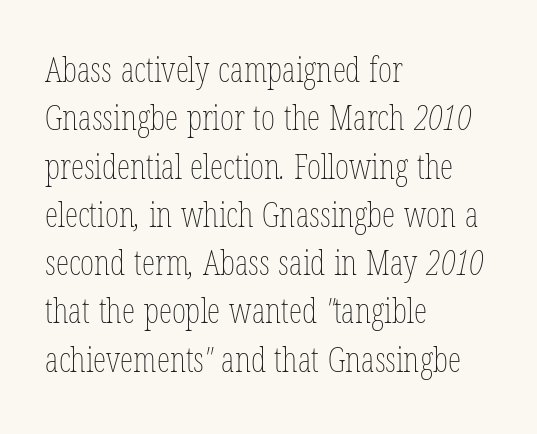
{"bold": "no", "weight": "thin", "width": "condensed", "stroke_contrast": "low", "x_height": "medium", "monospaced": "no", "underline": "no", "align": "left", "line_spacing": "normal", "line_spacing_ratio": 1.42, "letter_spacing": "normal", "letter_spacing_em": 0.0, "glyph_px": 34}
